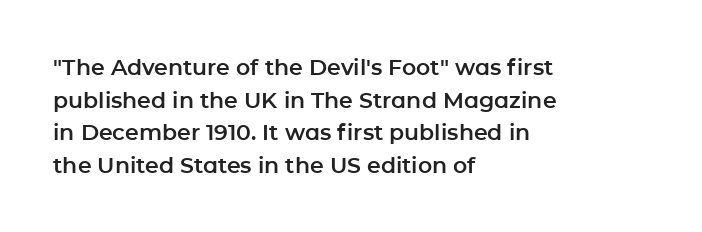
The image shows 22 px text type, upright; set left-aligned, normal line spacing (1.48x), normal letter spacing, not underlined.
